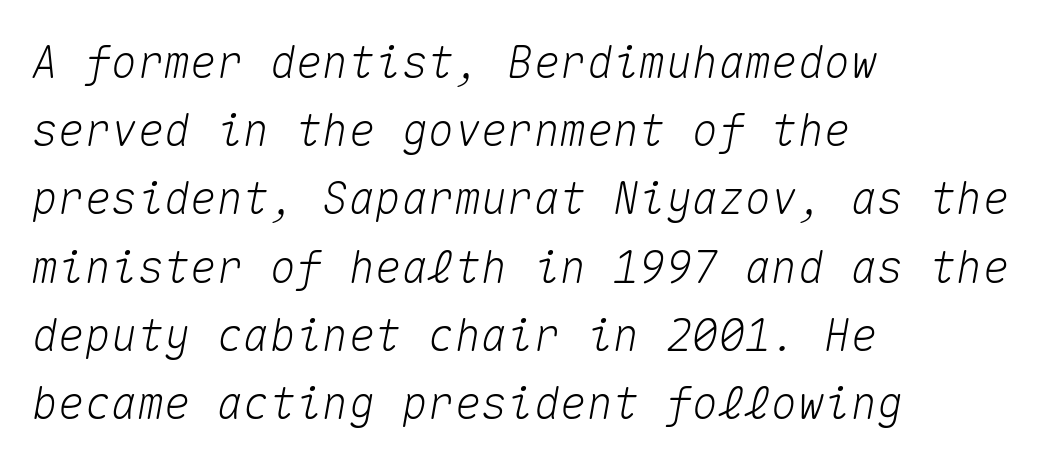
Q: Is the text italic (slanted)? A: Yes, it leans right by about 10 degrees.
Q: Is the text underlined? A: No.
Q: How is the paragraph aligned? A: Left-aligned.
Q: Is the spacing between letters normal or unusually wide? A: Normal.
Q: Is the spacing between lines tight, normal or loose? A: Normal.
Q: Width (condensed, normal, or wide)? A: Normal.
Q: Stroke contrast? A: Medium.
Q: x-height? A: Medium.
Q: Monospaced? A: Yes.
